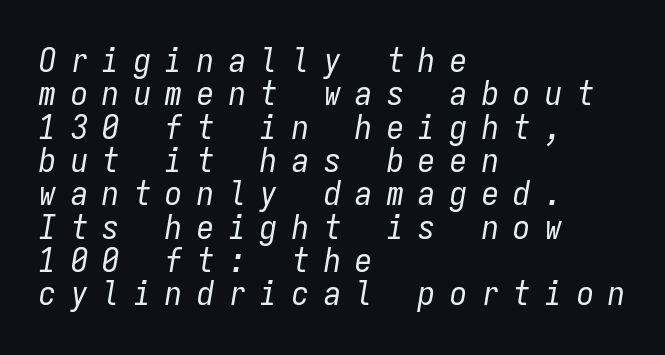
The image shows 34 px regular-weight, condensed type, italic (leaning right), monospaced; set left-aligned, tight line spacing (0.98x), unusually wide letter spacing (+0.43 em), not underlined; low stroke contrast and a medium x-height.
